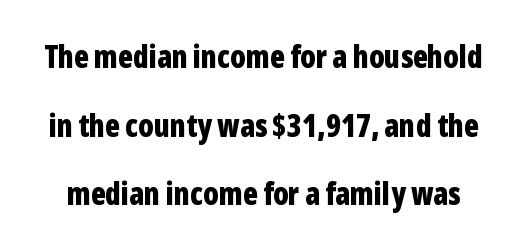
{"serif": "no", "italic": "no", "bold": "yes", "weight": "bold", "width": "condensed", "stroke_contrast": "low", "x_height": "medium", "monospaced": "no", "underline": "no", "line_spacing": "loose", "line_spacing_ratio": 2.21, "letter_spacing": "normal", "letter_spacing_em": 0.0, "glyph_px": 31}
